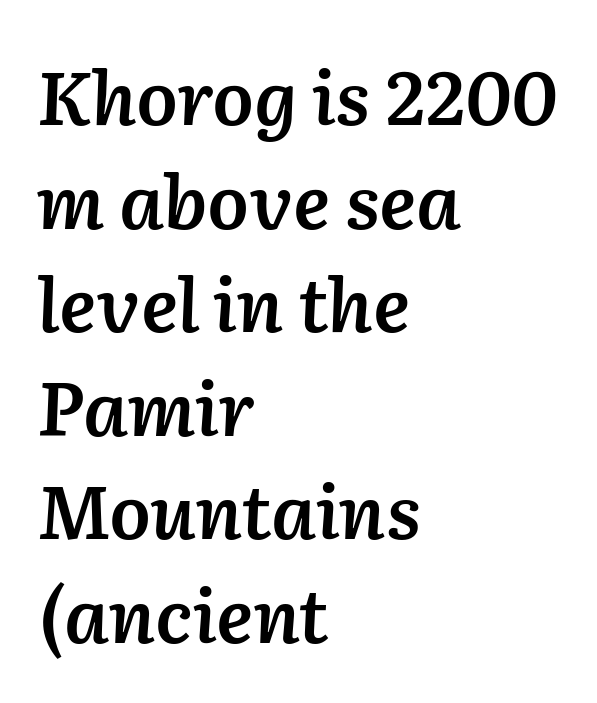
Descenders hang freely into open space. One glance says typical: line gaps are just what's usual. Spacing between characters is what you'd get straight out of the box. Line starts are locked; line ends wander.
